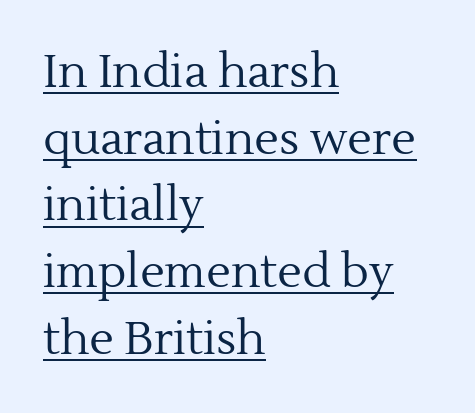
Q: Is the text bold? A: No.
Q: Is the text italic (slanted)? A: No, it is upright.
Q: Is the typeface a serif or a sans-serif typeface? A: Serif.
Q: Is the text underlined? A: Yes.
Q: How is the paragraph aligned? A: Left-aligned.
Q: Is the spacing between letters normal or unusually wide? A: Normal.
Q: Is the spacing between lines tight, normal or loose? A: Normal.
Q: Width (condensed, normal, or wide)? A: Normal.
Q: x-height? A: Medium.
Q: Monospaced? A: No.
